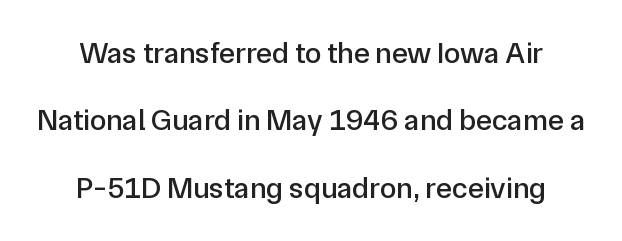
{"serif": "no", "italic": "no", "width": "normal", "stroke_contrast": "low", "x_height": "medium", "monospaced": "no", "underline": "no", "line_spacing": "loose", "line_spacing_ratio": 2.25, "letter_spacing": "normal", "letter_spacing_em": 0.0, "glyph_px": 30}
